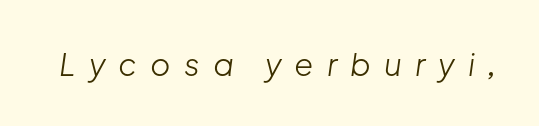
{"italic": "yes", "lean": "right", "slant_degrees": 8, "bold": "no", "weight": "light", "width": "normal", "stroke_contrast": "low", "x_height": "medium", "monospaced": "no", "underline": "no", "letter_spacing": "wide", "letter_spacing_em": 0.42, "glyph_px": 31}
